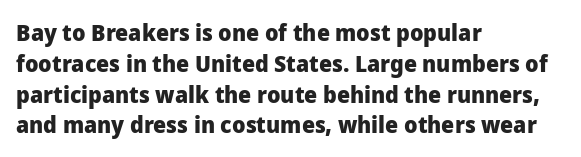
{"italic": "no", "bold": "yes", "underline": "no", "align": "left", "line_spacing": "normal", "line_spacing_ratio": 1.34, "letter_spacing": "normal", "letter_spacing_em": 0.0, "glyph_px": 23}
